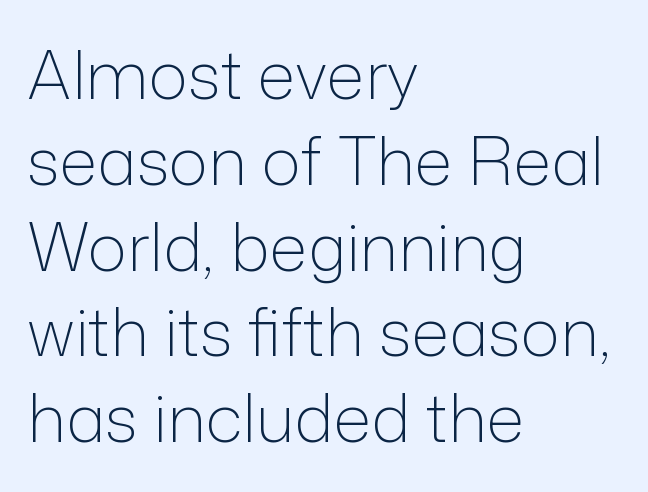
The image shows 66 px light sans-serif type, upright; set left-aligned, normal line spacing (1.3x), normal letter spacing, not underlined; low stroke contrast and a medium x-height.
